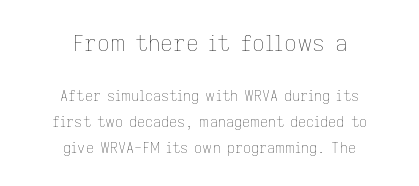
Heft: none added — not bold. Caption: multi-line text, centered on the measure. The letters stand straight up with perfectly vertical stems. The composition opens big and finishes small. Here the glyphs are tracked normally, forming tight word shapes. Check under the words: just untouched page.
